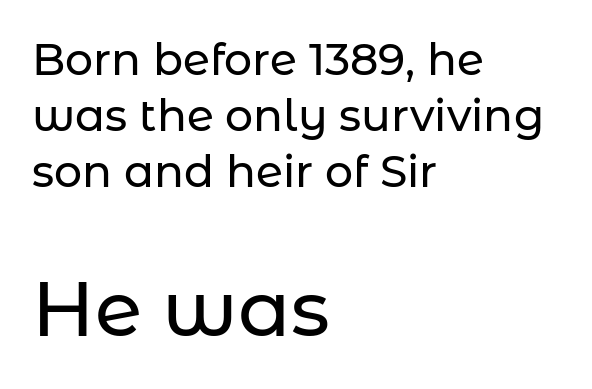
The face used here is proportionally spaced, like ordinary book or web type. The face used here appears at its bigger size in the lower chunk. The rendering anchors every line to the left-hand side. Quick note: interline space is typical. Only glyphs here, with clear space below each row. This sample uses plain, unmodified letter spacing.
